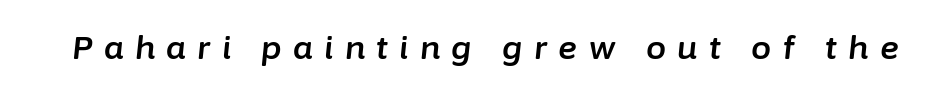
{"italic": "yes", "lean": "right", "slant_degrees": 6, "width": "normal", "stroke_contrast": "low", "x_height": "medium", "monospaced": "no", "underline": "no", "letter_spacing": "wide", "letter_spacing_em": 0.36, "glyph_px": 32}
